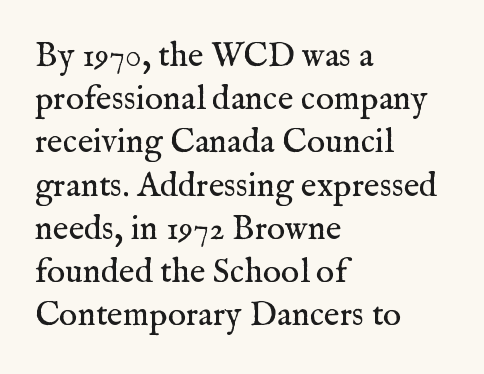
{"serif": "yes", "italic": "no", "bold": "no", "weight": "regular", "width": "normal", "stroke_contrast": "medium", "x_height": "medium", "monospaced": "no", "underline": "no", "align": "left", "line_spacing": "normal", "line_spacing_ratio": 1.27, "letter_spacing": "normal", "letter_spacing_em": 0.0, "glyph_px": 34}
